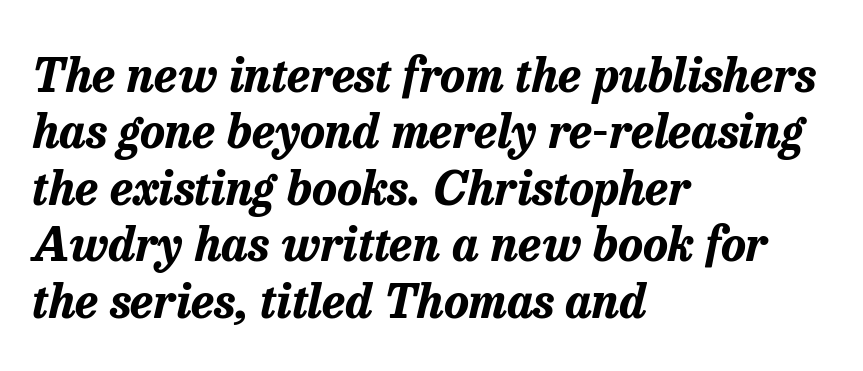
The image shows 47 px bold type, italic (leaning right); set left-aligned, line spacing 1.2x, normal letter spacing, not underlined; low stroke contrast and a medium x-height.
